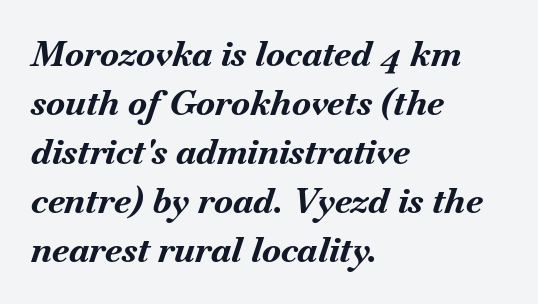
Q: Is the text bold? A: Yes.
Q: Is the text italic (slanted)? A: Yes, it leans right by about 18 degrees.
Q: Is the text underlined? A: No.
Q: How is the paragraph aligned? A: Left-aligned.
Q: Is the spacing between letters normal or unusually wide? A: Normal.
Q: Is the spacing between lines tight, normal or loose? A: Normal.
Q: Width (condensed, normal, or wide)? A: Normal.
Q: Stroke contrast? A: Medium.
Q: x-height? A: Small.
Q: Monospaced? A: No.
